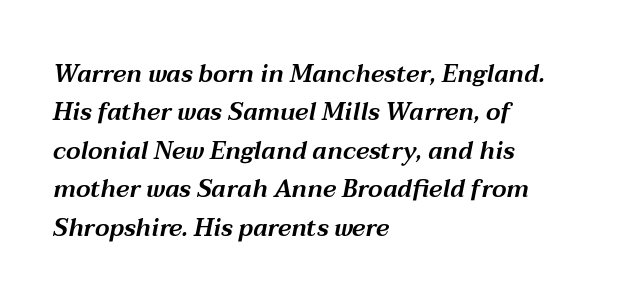
Q: Is the text italic (slanted)? A: Yes, it leans right by about 12 degrees.
Q: Is the text underlined? A: No.
Q: How is the paragraph aligned? A: Left-aligned.
Q: Is the spacing between letters normal or unusually wide? A: Normal.
Q: Is the spacing between lines tight, normal or loose? A: Normal.
